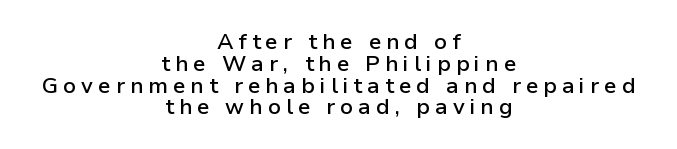
You could barely slide anything between these rows. Check the space under the baseline: it is left empty. A typesetter would call this heavily tracked-out type. A somewhat darkened texture: the type is semibold rather than bold. The paragraph shown floats in the horizontal middle.
